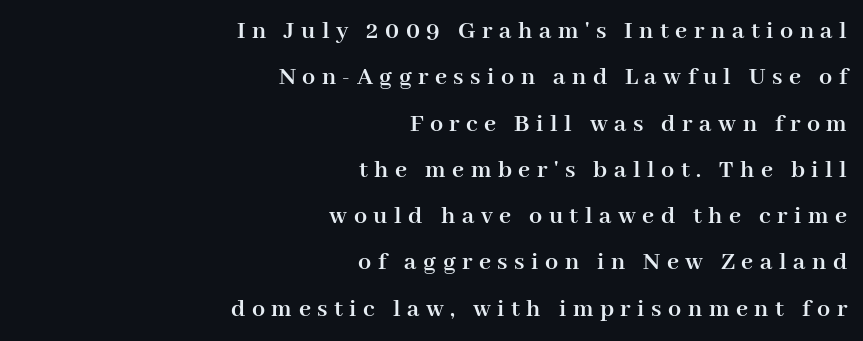
Q: Is the text bold? A: Yes.
Q: Is the text italic (slanted)? A: No, it is upright.
Q: Is the text underlined? A: No.
Q: How is the paragraph aligned? A: Right-aligned.
Q: Is the spacing between letters normal or unusually wide? A: Unusually wide.
